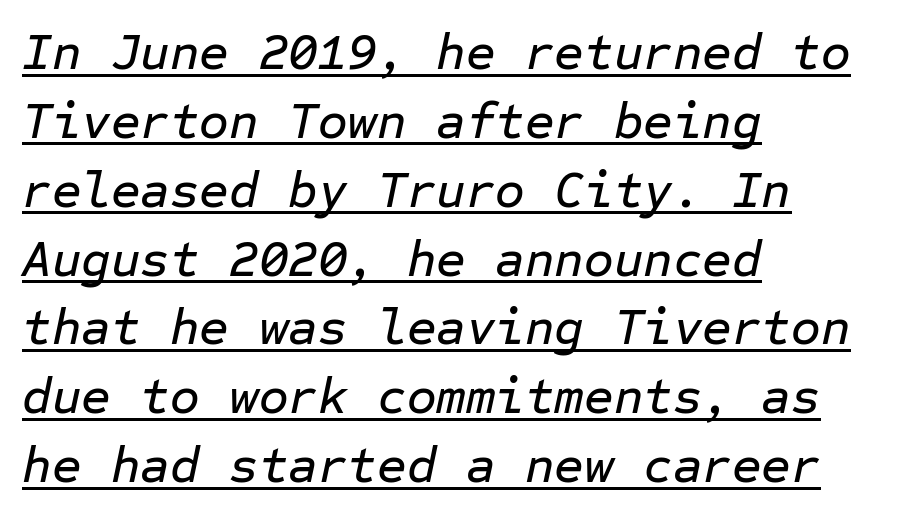
Glyph-to-glyph distance matches everyday printed text. Leading matches the norm, producing a regular column. Think of a typewriter: that constant character pitch is what you see here. The typography opts for an oblique posture over an upright one. Left-aligned paragraph, ragged on the right. The sample's only ornament is a line tracing under the words.
